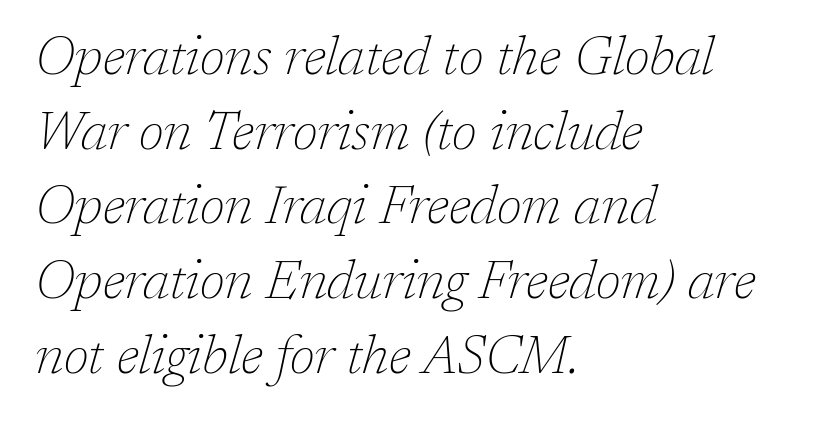
The image shows 53 px thin serif type, italic (leaning right); set left-aligned, normal line spacing (1.41x), normal letter spacing, not underlined; low stroke contrast and a medium x-height.
